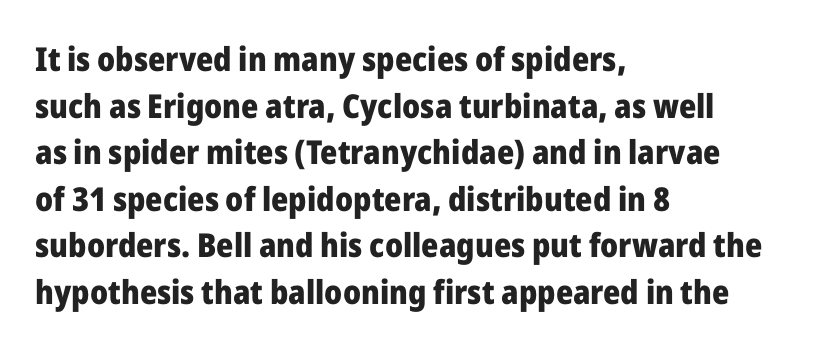
Glance below the letters and you will spot only blank space. Typeset ragged right — the left edge is the straight one. Here the glyphs are tracked normally, forming tight word shapes. The glyphs in this specimen are sans serif. Strong, thick strokes mark this as bold type.
